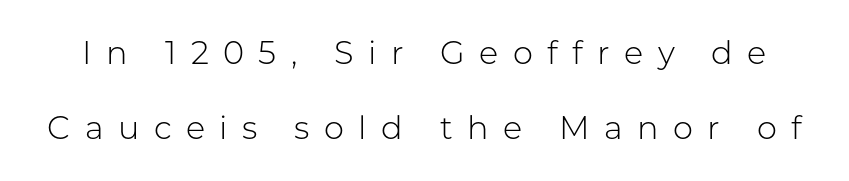
Q: Is the text bold? A: No.
Q: Is the text italic (slanted)? A: No, it is upright.
Q: Is the typeface a serif or a sans-serif typeface? A: Sans-serif.
Q: Is the text underlined? A: No.
Q: Is the spacing between letters normal or unusually wide? A: Unusually wide.
Q: Is the spacing between lines tight, normal or loose? A: Loose.
Q: Width (condensed, normal, or wide)? A: Normal.
Q: Stroke contrast? A: Low.
Q: x-height? A: Medium.
Q: Monospaced? A: No.
